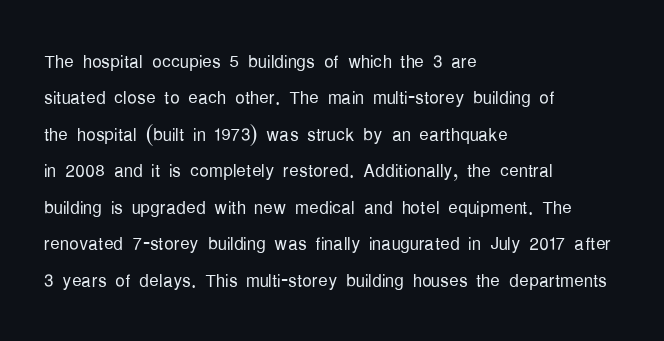
Q: Is the text bold? A: No.
Q: Is the text italic (slanted)? A: No, it is upright.
Q: Is the text underlined? A: No.
Q: How is the paragraph aligned? A: Left-aligned.
Q: Is the spacing between letters normal or unusually wide? A: Normal.
Q: Is the spacing between lines tight, normal or loose? A: Normal.
